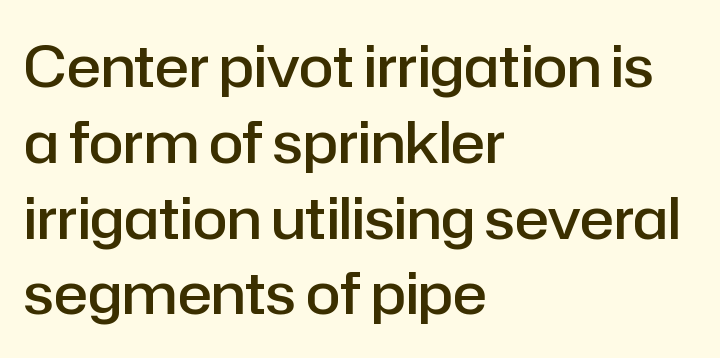
{"serif": "no", "italic": "no", "bold": "semi", "weight": "semibold", "width": "normal", "stroke_contrast": "low", "x_height": "medium", "monospaced": "no", "underline": "no", "align": "left", "line_spacing": "normal", "line_spacing_ratio": 1.33, "letter_spacing": "normal", "letter_spacing_em": 0.0, "glyph_px": 57}
